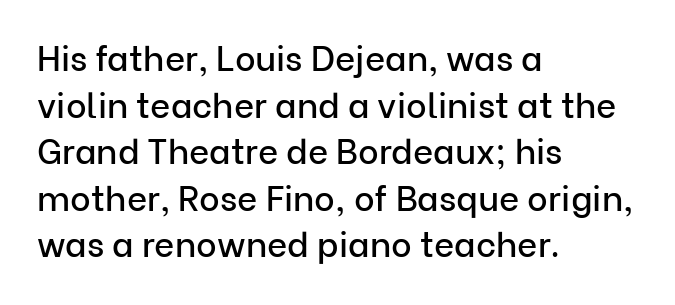
Q: Is the text italic (slanted)? A: No, it is upright.
Q: Is the typeface a serif or a sans-serif typeface? A: Sans-serif.
Q: Is the text underlined? A: No.
Q: How is the paragraph aligned? A: Left-aligned.
Q: Is the spacing between letters normal or unusually wide? A: Normal.
Q: Is the spacing between lines tight, normal or loose? A: Normal.
Q: Width (condensed, normal, or wide)? A: Normal.
Q: Stroke contrast? A: Low.
Q: x-height? A: Medium.
Q: Monospaced? A: No.
